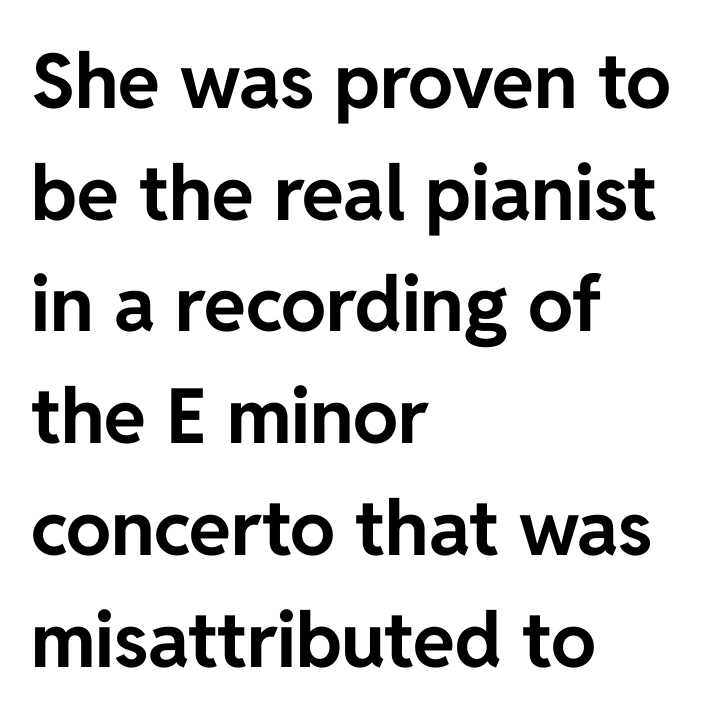
{"serif": "no", "italic": "no", "bold": "yes", "weight": "bold", "width": "normal", "stroke_contrast": "low", "x_height": "medium", "monospaced": "no", "underline": "no", "align": "left", "line_spacing": "normal", "line_spacing_ratio": 1.47, "letter_spacing": "normal", "letter_spacing_em": 0.0, "glyph_px": 76}
